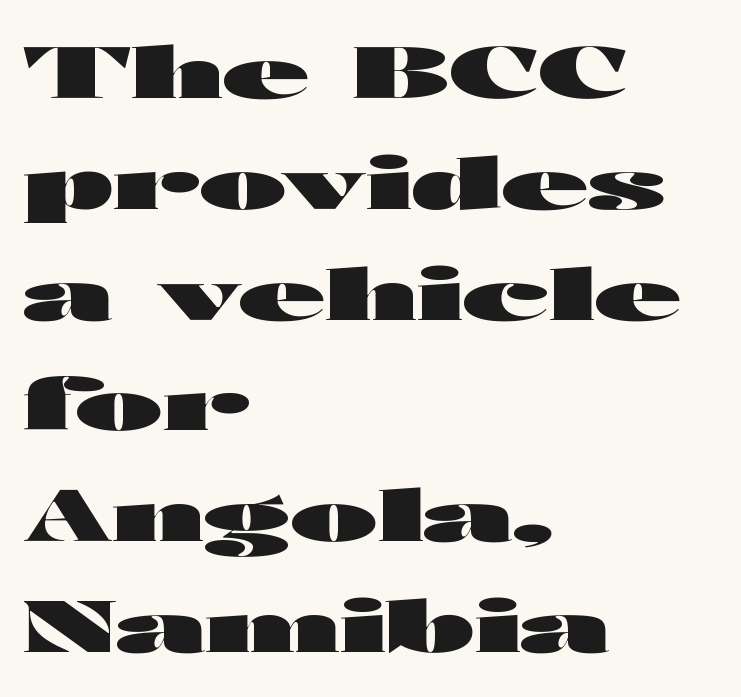
Unlike italic type, these characters show no tilt at all. The typesetting leans heavy: a genuine bold. These lines are rendered in a variable-pitch font. The gap between lines stays unmarked. In terms of leading, this rendering sits right in the middle.
